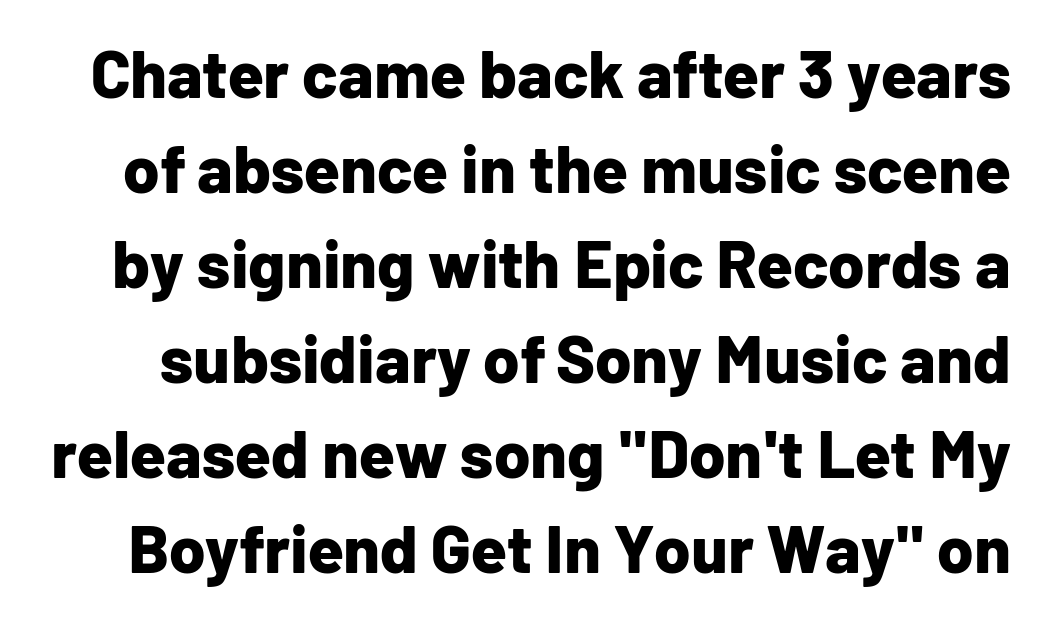
Q: Is the text bold? A: Yes.
Q: Is the text italic (slanted)? A: No, it is upright.
Q: Is the typeface a serif or a sans-serif typeface? A: Sans-serif.
Q: Is the text underlined? A: No.
Q: Is the spacing between letters normal or unusually wide? A: Normal.
Q: Is the spacing between lines tight, normal or loose? A: Normal.
Q: Width (condensed, normal, or wide)? A: Normal.
Q: Stroke contrast? A: Low.
Q: x-height? A: Medium.
Q: Monospaced? A: No.
